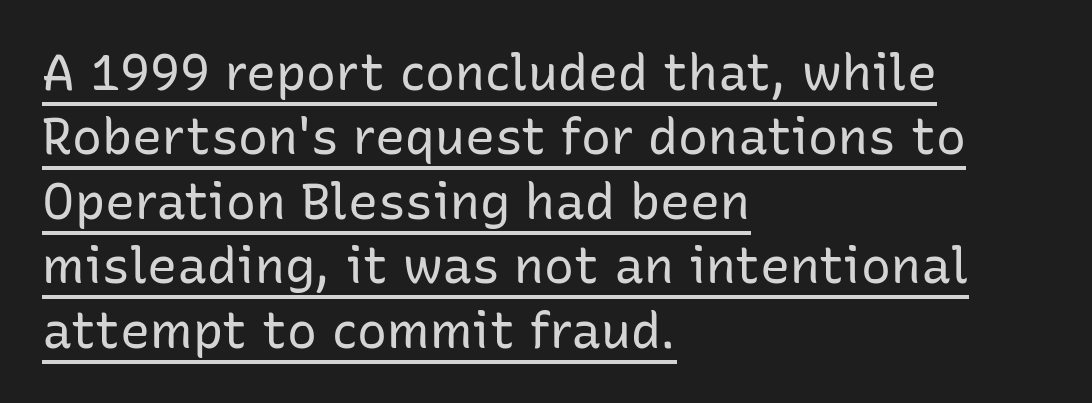
{"serif": "no", "italic": "no", "bold": "no", "weight": "regular", "width": "normal", "stroke_contrast": "low", "x_height": "medium", "monospaced": "no", "underline": "yes", "align": "left", "line_spacing": "normal", "line_spacing_ratio": 1.29, "letter_spacing": "normal", "letter_spacing_em": 0.0, "glyph_px": 50}
